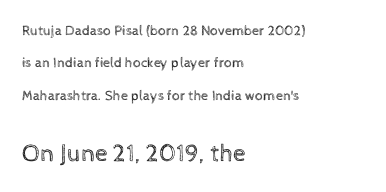
The image shows 25 px text type, upright; set left-aligned, loose line spacing (2.31x), normal letter spacing, not underlined; the second (bottom) block is 1.79x larger.
